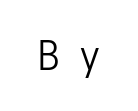
The letterforms stand isolated, each surrounded by extra space. Nope, no serifs anywhere on these letters. Spacing verdict: proportional, widths tailored to each character. Heft: none added — not bold. Descenders are the only things crossing below the line.
